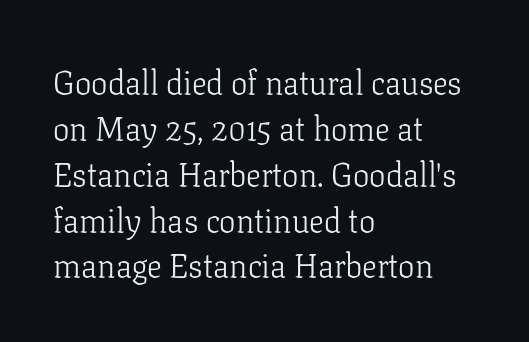
The image shows 33 px light serif type, upright; set left-aligned, normal line spacing (1.39x), normal letter spacing, not underlined; low stroke contrast and a medium x-height.
